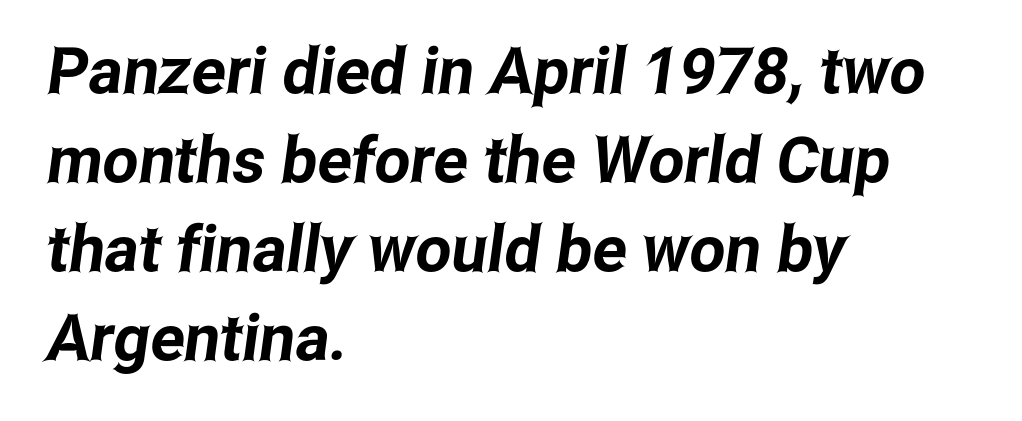
{"serif": "no", "width": "condensed", "stroke_contrast": "low", "x_height": "medium", "monospaced": "no", "underline": "no", "align": "left", "line_spacing": "normal", "line_spacing_ratio": 1.39, "letter_spacing": "normal", "letter_spacing_em": 0.0, "glyph_px": 64}
